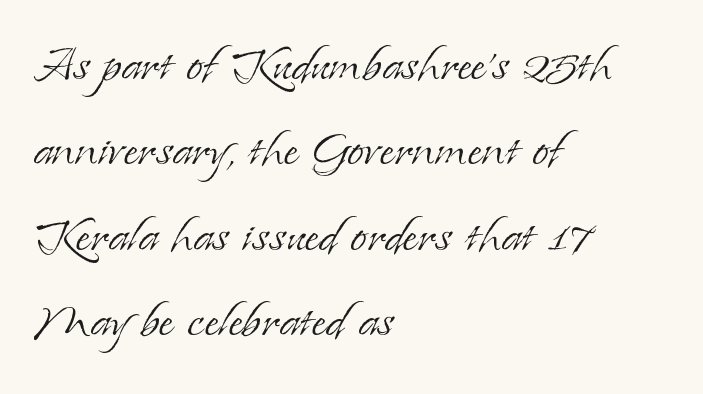
Q: Is the text bold? A: No.
Q: Is the text italic (slanted)? A: Yes.
Q: Is the typeface a serif or a sans-serif typeface? A: Serif.
Q: Is the text underlined? A: No.
Q: How is the paragraph aligned? A: Left-aligned.
Q: Is the spacing between letters normal or unusually wide? A: Normal.
Q: Is the spacing between lines tight, normal or loose? A: Normal.
Q: Width (condensed, normal, or wide)? A: Normal.
Q: Stroke contrast? A: Low.
Q: x-height? A: Small.
Q: Monospaced? A: No.
